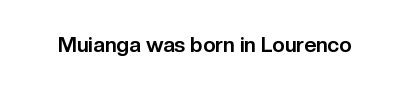
Q: Is the text bold? A: Yes.
Q: Is the text italic (slanted)? A: No, it is upright.
Q: Is the text underlined? A: No.
Q: Is the spacing between letters normal or unusually wide? A: Normal.
